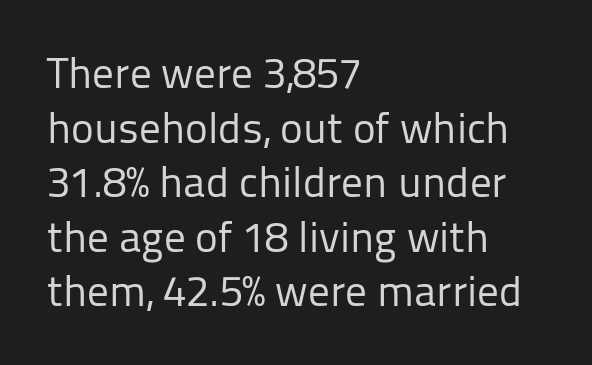
Default kerning and tracking; the words read as compact shapes. Reading down the column, the eye jumps a familiar distance to each next line. The passage shown is not underscored anywhere. Proportional: the letters do not fall into vertical columns. In CSS terms this would be text-align: left.
